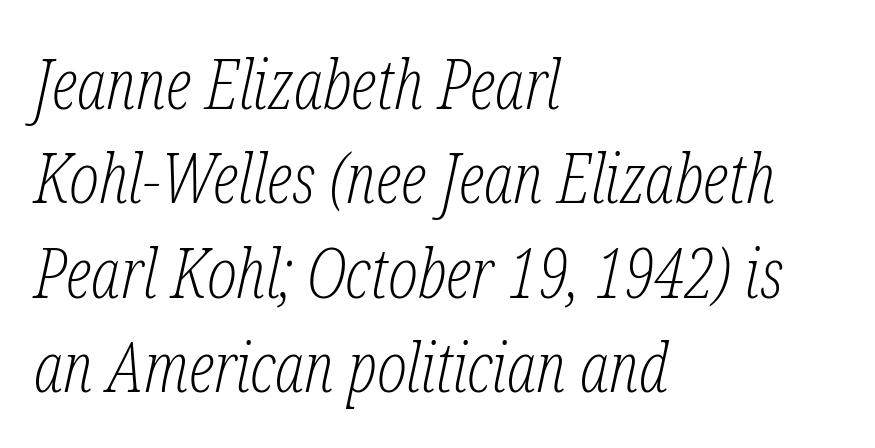
The image shows 70 px light, condensed serif type, italic (leaning right); set left-aligned, normal line spacing (1.35x), normal letter spacing, not underlined; low stroke contrast and a medium x-height.
